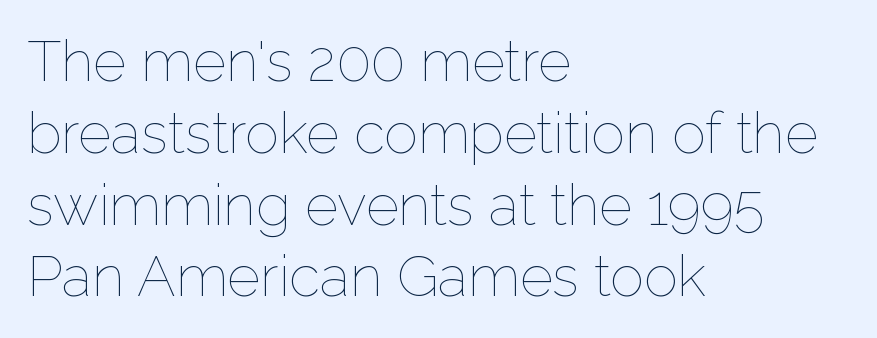
The lines are quadded left. There is no visible air inserted between adjacent glyphs. Each row of text sits above clean, open space. One glance says typical: line gaps are just what's usual.
